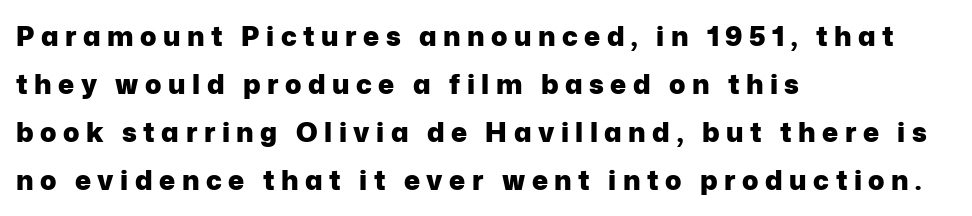
The letters are spread apart with noticeably loose tracking. The face used here has the dense, thick strokes of a bold. A classic flush-left, rag-right setting is used for this passage. Honestly, there is no underline to notice here at all.
